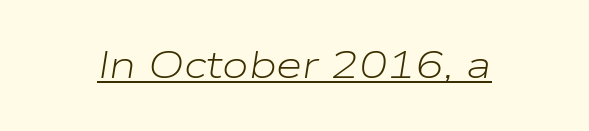
Weight: in the light-to-regular range. Letter spacing: default. Underlining? Definitely there. You can tell it's italic because the verticals aren't actually vertical. Proportional: the letters do not fall into vertical columns.
